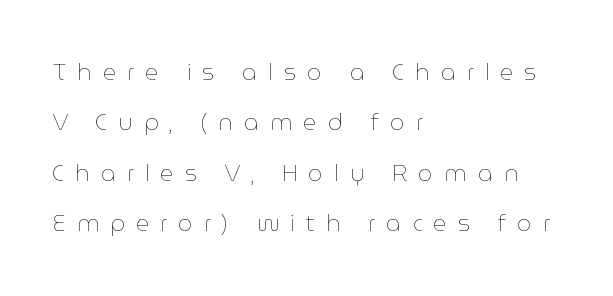
{"italic": "no", "bold": "no", "underline": "no", "align": "left", "line_spacing": "loose", "line_spacing_ratio": 2.19, "letter_spacing": "wide", "letter_spacing_em": 0.48, "glyph_px": 23}
